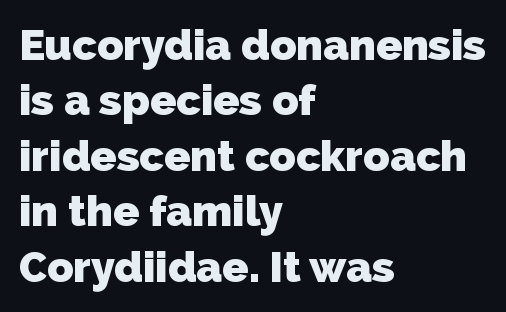
Glyph-to-glyph distance matches everyday printed text. Heft: maximum for text — a bold. Think of a printed novel: that variable character pitch is what you see here. Horizontal alignment here is leftward, the default for most running prose. The space directly below the letters is spotless. What kind of face is this? One without serifs — a sans.
